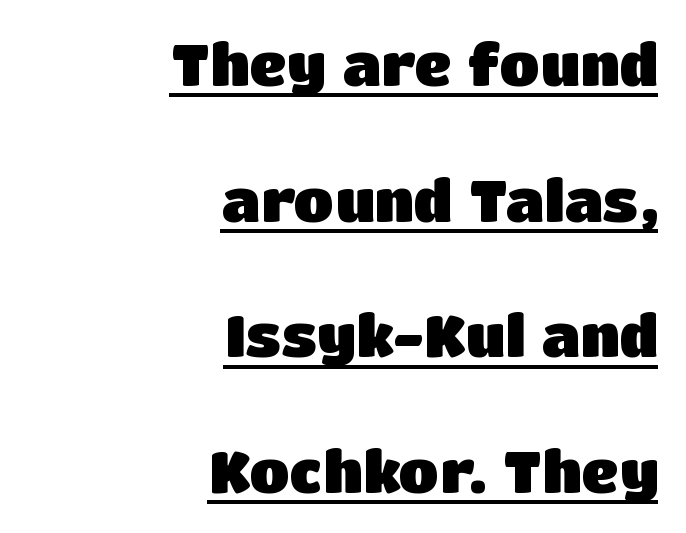
The image shows 58 px heavy sans-serif type, upright; set right-aligned, loose line spacing (2.34x), normal letter spacing, underlined; low stroke contrast and a large x-height.
